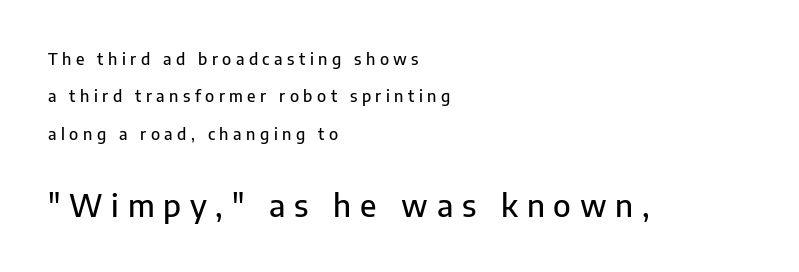
{"serif": "no", "italic": "no", "width": "normal", "stroke_contrast": "low", "x_height": "medium", "monospaced": "no", "underline": "no", "align": "left", "line_spacing": "loose", "line_spacing_ratio": 2.33, "letter_spacing": "wide", "letter_spacing_em": 0.28, "larger_block": "second", "size_ratio": 1.94, "glyph_px": 31}
